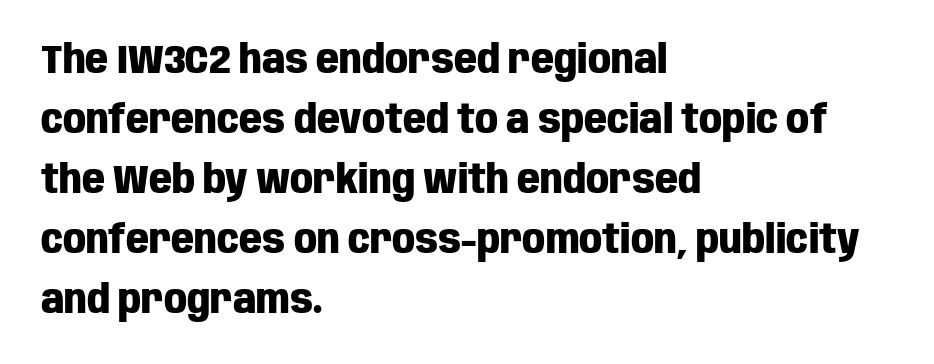
This sample uses a sans-serif face. Summary of weight: heavy, a full bold. Rows of type keep a routine distance in the vertical direction. Does the copy run flush right? No — it runs flush left. Posture: vertical. Letter spacing: default.
